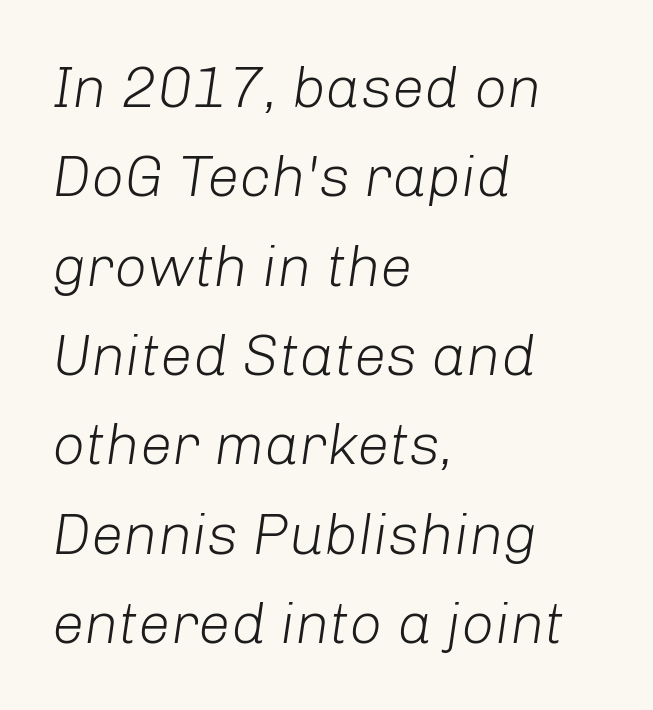
The letters sit at their default tracking, neither squeezed nor spread. The face used here has a pronounced slope to its letters. Vertical spacing — default. Horizontal alignment here is leftward, the default for most running prose. The letters advance in unequal steps, a hallmark of proportional type.
